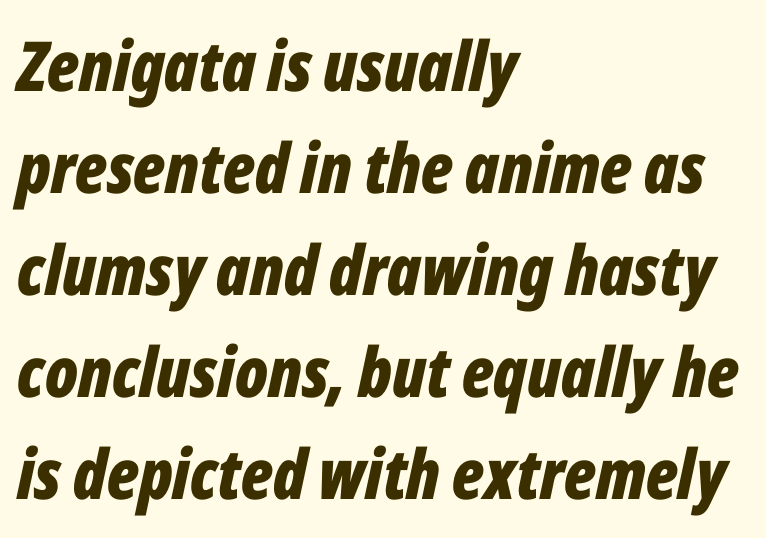
{"italic": "yes", "lean": "right", "slant_degrees": 12, "bold": "yes", "weight": "bold", "width": "condensed", "stroke_contrast": "low", "x_height": "medium", "monospaced": "no", "underline": "no", "align": "left", "line_spacing": "normal", "line_spacing_ratio": 1.48, "letter_spacing": "normal", "letter_spacing_em": 0.0, "glyph_px": 69}
